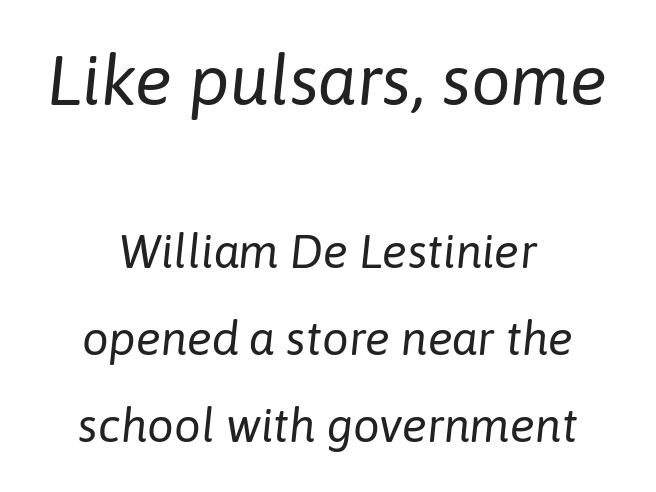
Is the type slanted? Yes — the strokes lean at a clear angle. Centered paragraph, ragged on both sides. The letters sit at their default tracking, neither squeezed nor spread. Heft: none added — not bold.
